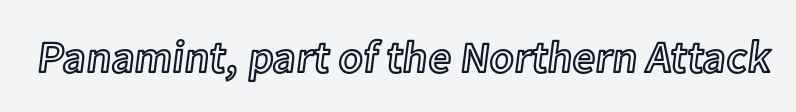
{"width": "normal", "x_height": "medium", "monospaced": "no", "underline": "no", "letter_spacing": "normal", "letter_spacing_em": 0.0, "glyph_px": 45}
